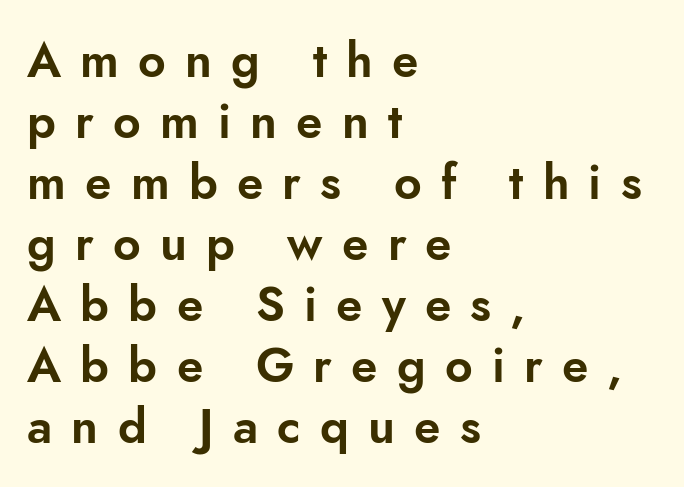
Layout note: lines flush left. Spacing verdict: proportional, widths tailored to each character. Unlike a traditional serif, this face leaves its strokes unadorned. Unmarked baselines from the first word to the last.
